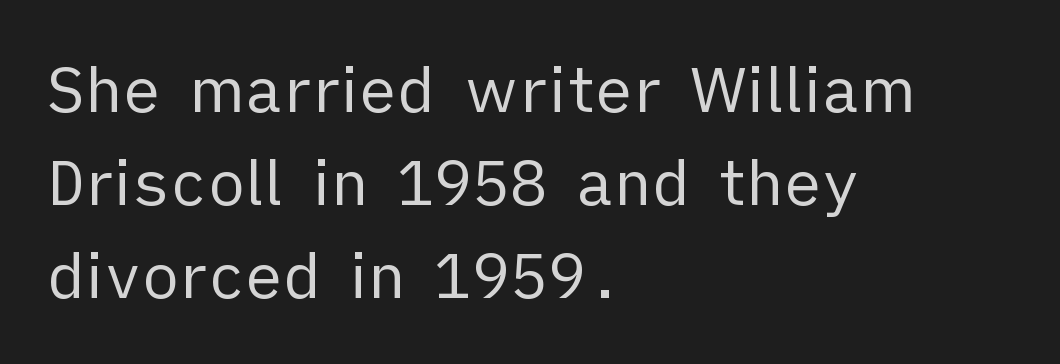
Clear beneath every line of the passage. Letter spacing: default. Short and long lines alike share a common starting point at left. Each letter's strokes conclude bluntly, with no projecting serifs.
